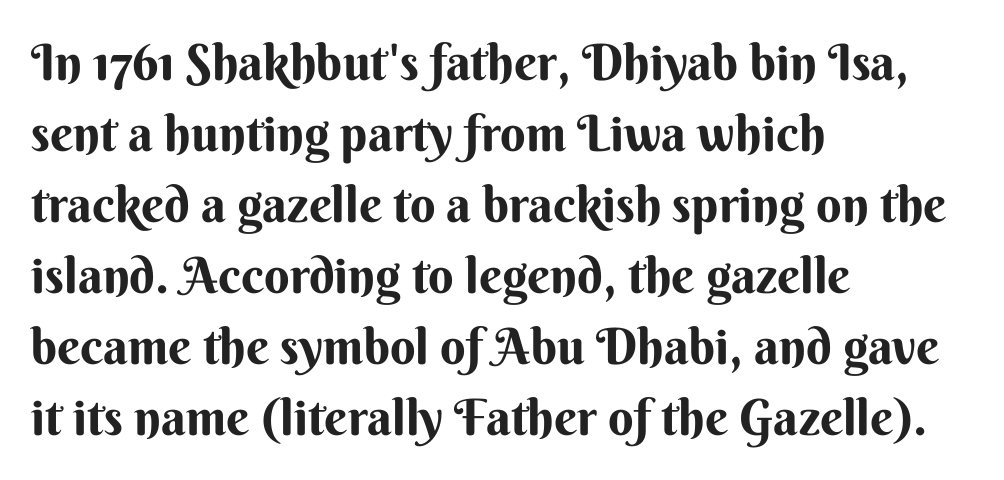
Q: Is the text italic (slanted)? A: No, it is upright.
Q: Is the typeface a serif or a sans-serif typeface? A: Sans-serif.
Q: Is the text underlined? A: No.
Q: How is the paragraph aligned? A: Left-aligned.
Q: Is the spacing between letters normal or unusually wide? A: Normal.
Q: Is the spacing between lines tight, normal or loose? A: Normal.
Q: Width (condensed, normal, or wide)? A: Normal.
Q: Stroke contrast? A: Medium.
Q: x-height? A: Small.
Q: Monospaced? A: No.
